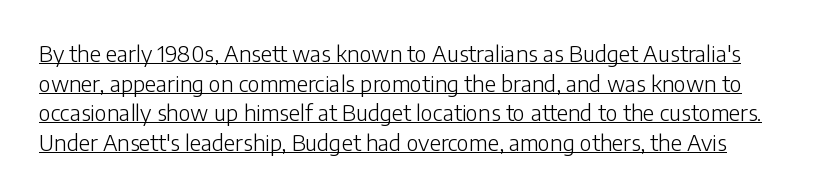
Q: Is the text bold? A: No.
Q: Is the text italic (slanted)? A: No, it is upright.
Q: Is the text underlined? A: Yes.
Q: Is the spacing between letters normal or unusually wide? A: Normal.
Q: Is the spacing between lines tight, normal or loose? A: Normal.
